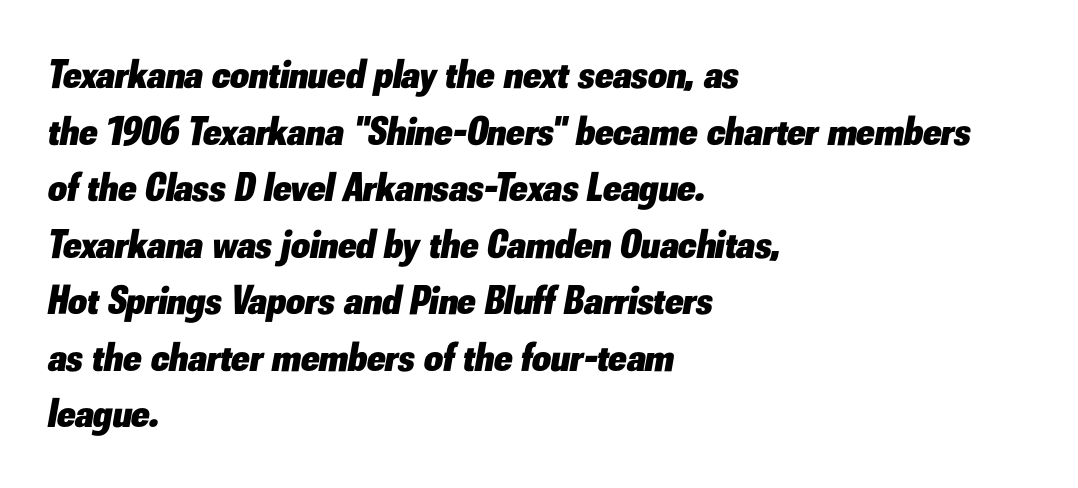
The image shows 41 px heavy type, italic (leaning right); set left-aligned, normal line spacing (1.38x), normal letter spacing, not underlined; low stroke contrast and a small x-height.
